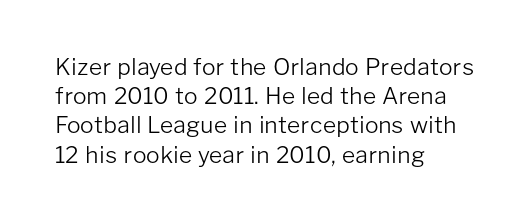
Nothing unusual about the tracking: characters are spaced as the font intends. Caption: multi-line text, flush left, ragged right. How would I describe the line gaps? Plain and ordinary. Unbolded letterforms with no extra heft.
